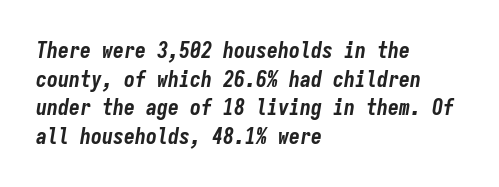
Interline gaps are of average width in this sample. Rendered with sloped, italic letterforms. The gaps between neighbouring characters are ordinary and unremarkable. Beneath every word, the page is bare. Set as a true bold cut, around the 700 mark. Every row of glyphs begins at an identical x-position on the left.
